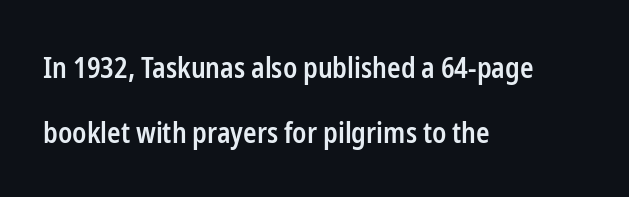
The image shows 28 px semibold, condensed sans-serif type, upright; set left-aligned, loose line spacing (2.33x), normal letter spacing, not underlined; low stroke contrast and a medium x-height.
